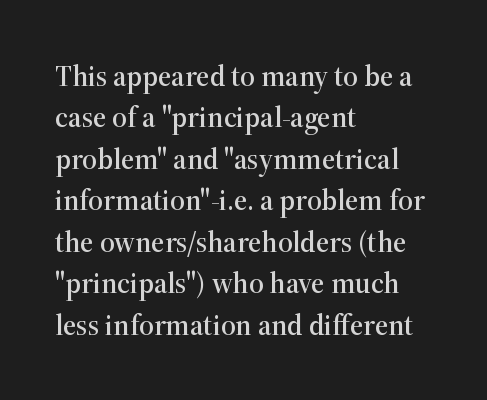
The image shows 29 px serif type, upright; set left-aligned, normal line spacing (1.43x), normal letter spacing, not underlined; high stroke contrast and a medium x-height.
